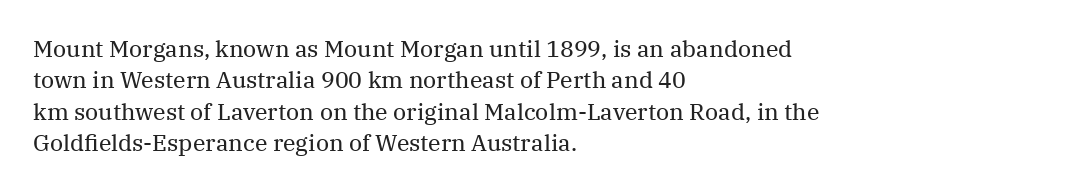
One glance says typical: line gaps are just what's usual. What stands out about the letter spacing? Nothing — it is the standard amount. This reads as an unemphasized weight, regular at the heaviest. The text block is weighted toward the left margin, trailing off unevenly rightward. Descender tails drop into unmarked territory. The specimen reads as upright at a glance.
